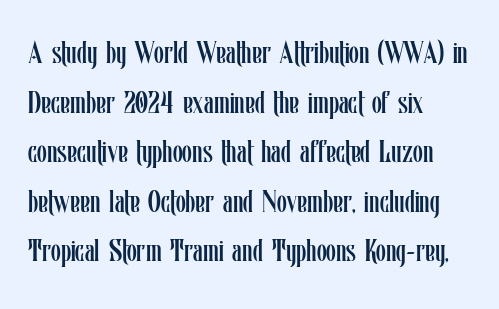
Q: Is the text bold? A: No.
Q: Is the text italic (slanted)? A: No, it is upright.
Q: Is the text underlined? A: No.
Q: How is the paragraph aligned? A: Left-aligned.
Q: Is the spacing between letters normal or unusually wide? A: Normal.
Q: Is the spacing between lines tight, normal or loose? A: Normal.
Q: Width (condensed, normal, or wide)? A: Condensed.
Q: Stroke contrast? A: Low.
Q: x-height? A: Medium.
Q: Monospaced? A: No.
